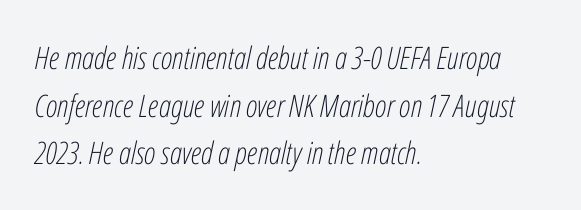
{"italic": "yes", "lean": "right", "slant_degrees": 12, "bold": "no", "weight": "light", "width": "condensed", "stroke_contrast": "low", "x_height": "medium", "monospaced": "no", "underline": "no", "align": "left", "line_spacing": "normal", "line_spacing_ratio": 1.54, "letter_spacing": "normal", "letter_spacing_em": 0.0, "glyph_px": 31}
